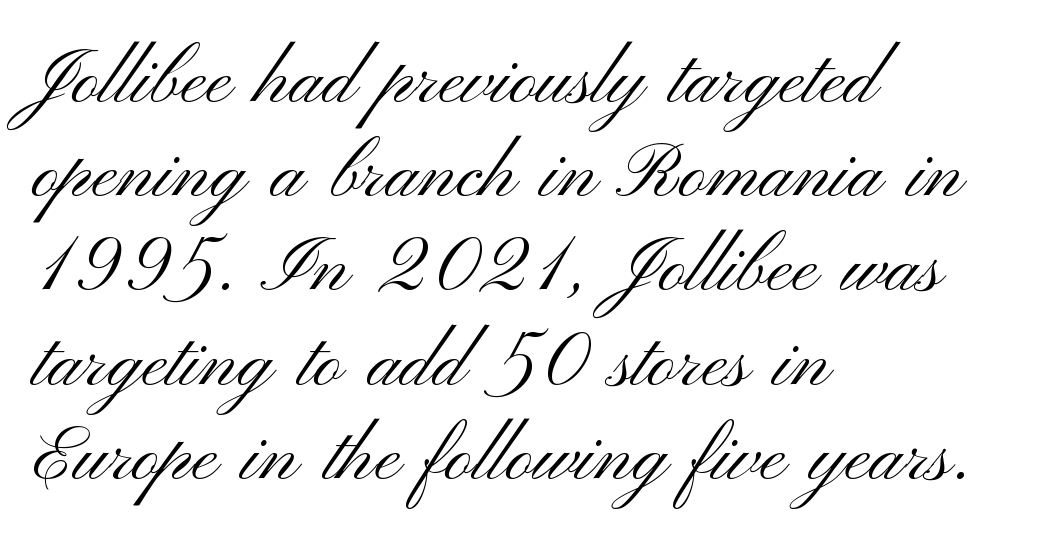
The image shows 76 px light, wide sans-serif type; set left-aligned, line spacing 1.24x, normal letter spacing, not underlined; medium stroke contrast and a small x-height.
